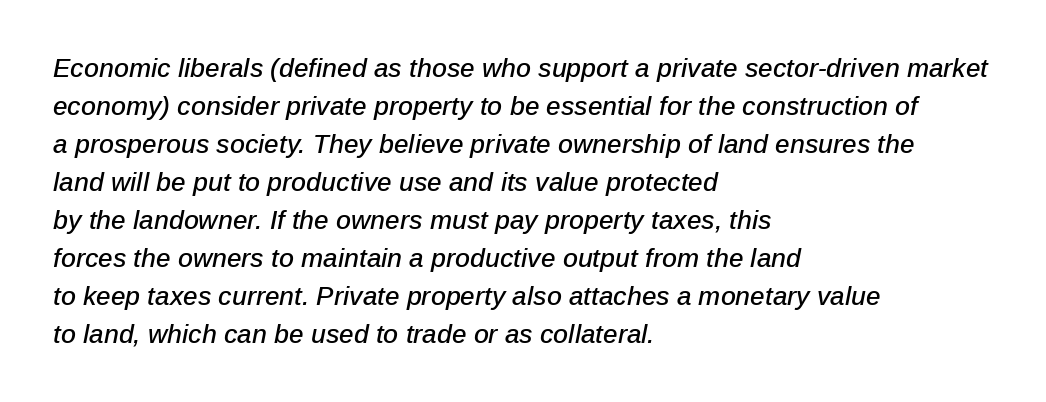
{"italic": "yes", "lean": "right", "slant_degrees": 12, "underline": "no", "align": "left", "line_spacing": "normal", "line_spacing_ratio": 1.46, "letter_spacing": "normal", "letter_spacing_em": 0.0, "glyph_px": 26}
